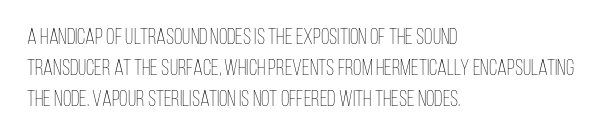
Summary of vertical rhythm: regular, with standard interline spacing. Short note: letters normally spaced. The font's upright variant was chosen for this text. Casual observation: everything's shoved over to the left.
